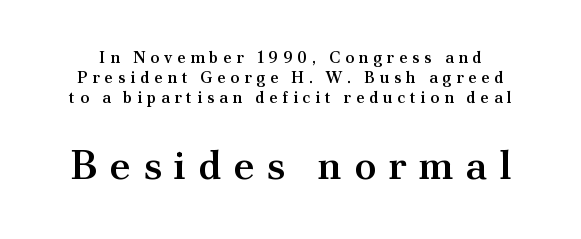
No word sits above an underline. Regarding serifs, this sample has them. A typesetter would mark this as roman, not italic. The second block has been scaled up relative to the first. Think of a printed novel: that variable character pitch is what you see here.
